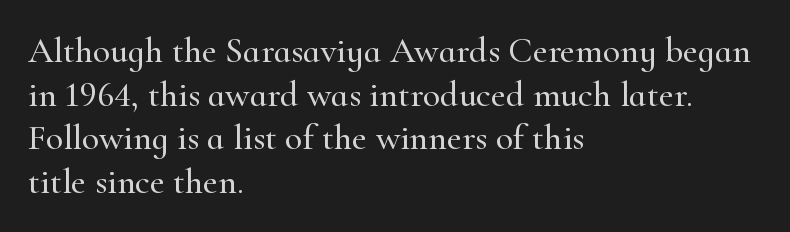
{"serif": "yes", "italic": "no", "width": "normal", "stroke_contrast": "high", "x_height": "small", "monospaced": "no", "underline": "no", "align": "left", "line_spacing_ratio": 1.21, "letter_spacing": "normal", "letter_spacing_em": 0.0, "glyph_px": 36}
